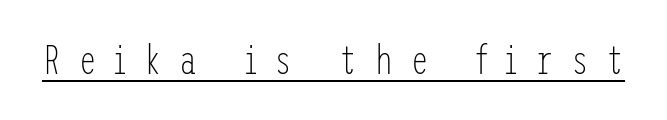
{"serif": "no", "italic": "no", "bold": "no", "weight": "light", "width": "condensed", "stroke_contrast": "low", "x_height": "medium", "underline": "yes", "letter_spacing": "wide", "letter_spacing_em": 0.44, "glyph_px": 40}
